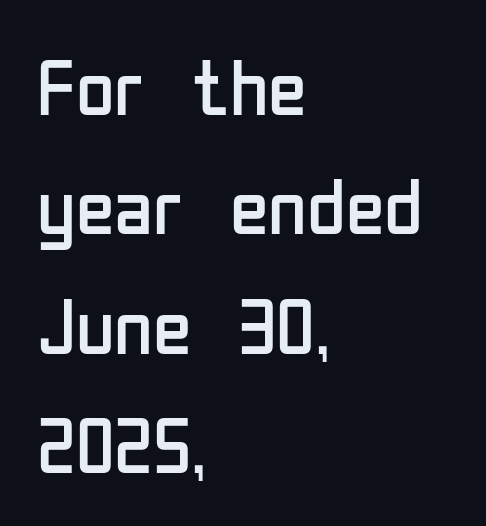
The image shows 79 px regular-weight, condensed sans-serif type, upright; set left-aligned, normal line spacing (1.51x), normal letter spacing, not underlined; low stroke contrast and a medium x-height.
